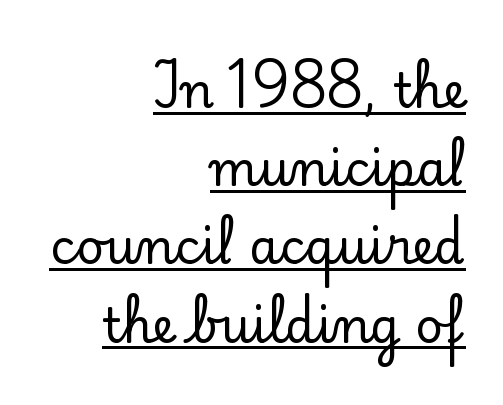
{"serif": "yes", "italic": "no", "width": "normal", "stroke_contrast": "low", "x_height": "small", "monospaced": "no", "underline": "yes", "align": "right", "line_spacing": "normal", "line_spacing_ratio": 1.63, "letter_spacing": "normal", "letter_spacing_em": 0.0, "glyph_px": 48}
